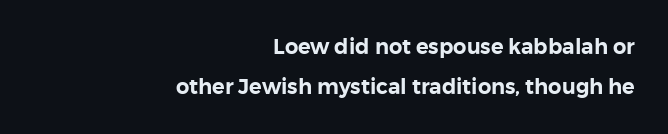
The image shows 21 px text type, upright; set right-aligned, loose line spacing (1.9x), normal letter spacing, not underlined.
